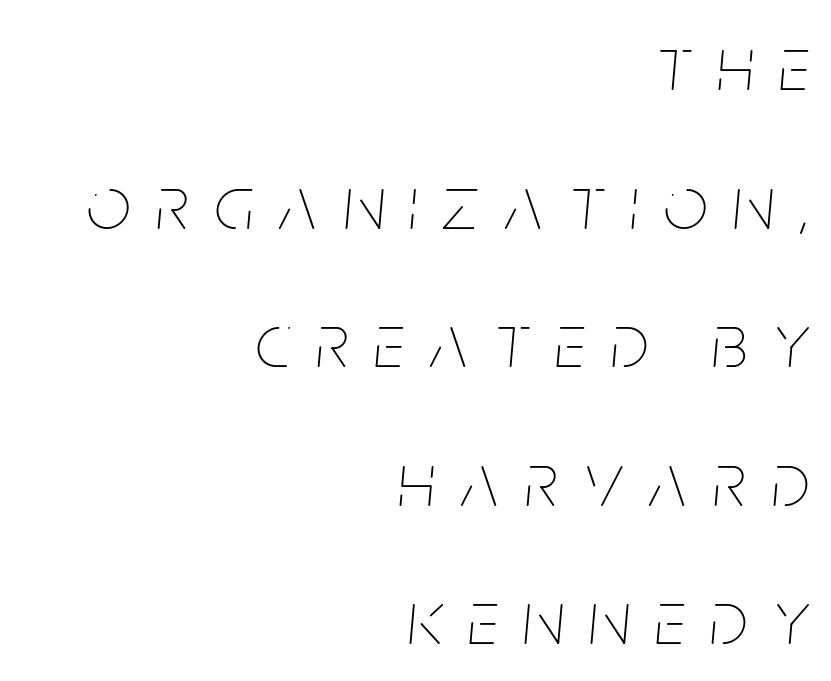
The passage shown is typed in a proportional face where columns would drift. The tracking reads as deliberately expanded to a designer's eye. The specimen reads as italic at a glance. Is the stroke heavy? The answer is a plain regular-or-lighter.
